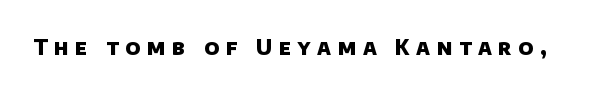
{"bold": "yes", "underline": "no", "letter_spacing": "wide", "letter_spacing_em": 0.32, "glyph_px": 21}
